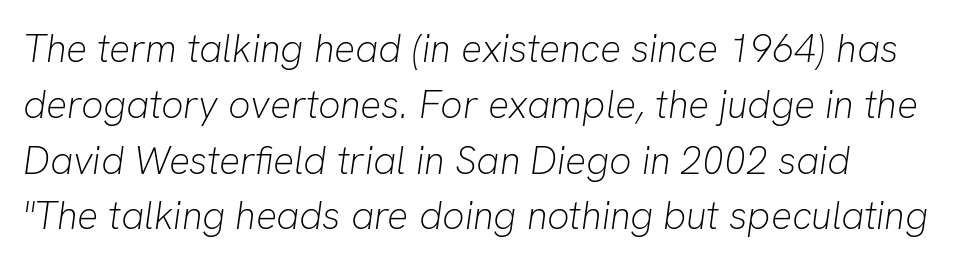
{"italic": "yes", "lean": "right", "slant_degrees": 8, "bold": "no", "weight": "light", "width": "normal", "stroke_contrast": "low", "x_height": "medium", "monospaced": "no", "underline": "no", "align": "left", "line_spacing": "normal", "line_spacing_ratio": 1.43, "letter_spacing": "normal", "letter_spacing_em": 0.0, "glyph_px": 39}
